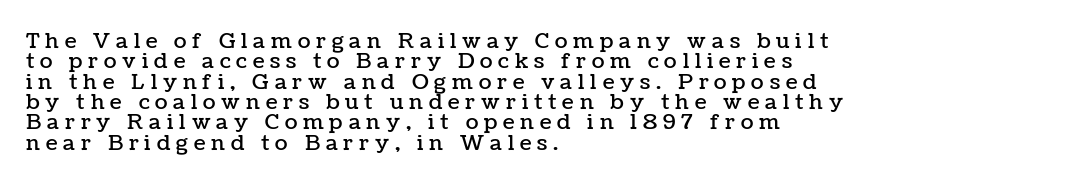
Q: Is the text italic (slanted)? A: No, it is upright.
Q: Is the text underlined? A: No.
Q: How is the paragraph aligned? A: Left-aligned.
Q: Is the spacing between letters normal or unusually wide? A: Unusually wide.
Q: Is the spacing between lines tight, normal or loose? A: Tight.
